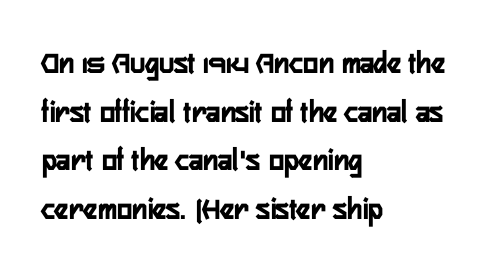
Q: Is the text bold? A: Yes.
Q: Is the text italic (slanted)? A: No, it is upright.
Q: Is the typeface a serif or a sans-serif typeface? A: Sans-serif.
Q: Is the text underlined? A: No.
Q: How is the paragraph aligned? A: Left-aligned.
Q: Is the spacing between letters normal or unusually wide? A: Normal.
Q: Is the spacing between lines tight, normal or loose? A: Normal.
Q: Width (condensed, normal, or wide)? A: Condensed.
Q: Stroke contrast? A: Low.
Q: x-height? A: Medium.
Q: Monospaced? A: No.
